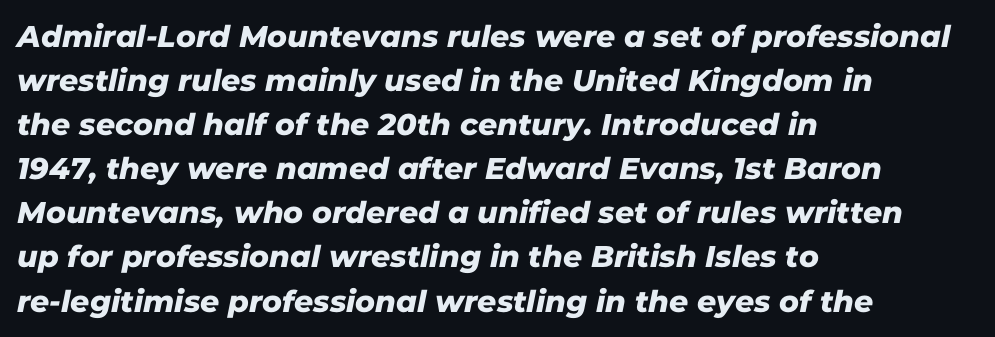
Which margin do the lines hug? The left one — the right edge is uneven. A typesetter would call this zero additional tracking. Anything drawn beneath the words? Only blank space. I'd call this a sans setting — the letters go barefoot. Line spacing here is normal. Is this a fixed-width face? No — the glyphs have proportional, varying widths.
